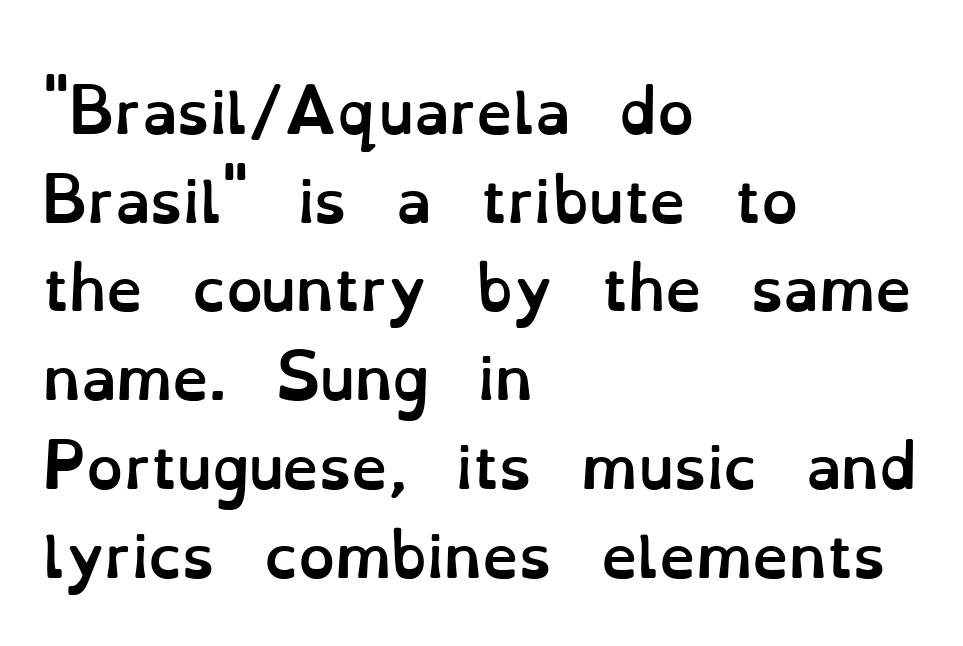
{"italic": "no", "bold": "yes", "weight": "semibold", "width": "normal", "stroke_contrast": "low", "x_height": "small", "monospaced": "no", "underline": "no", "align": "left", "line_spacing": "normal", "line_spacing_ratio": 1.53, "letter_spacing": "normal", "letter_spacing_em": 0.0, "glyph_px": 58}
